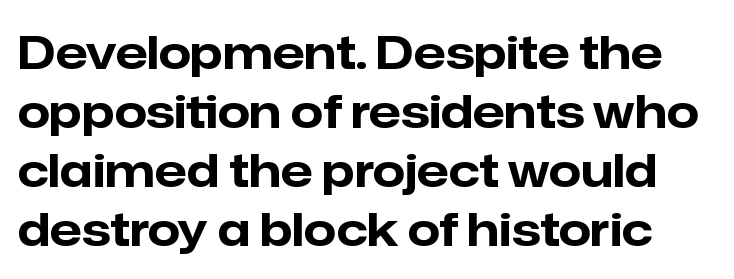
The image shows 46 px bold sans-serif type, upright; set normal line spacing (1.28x), normal letter spacing, not underlined; low stroke contrast and a medium x-height.
